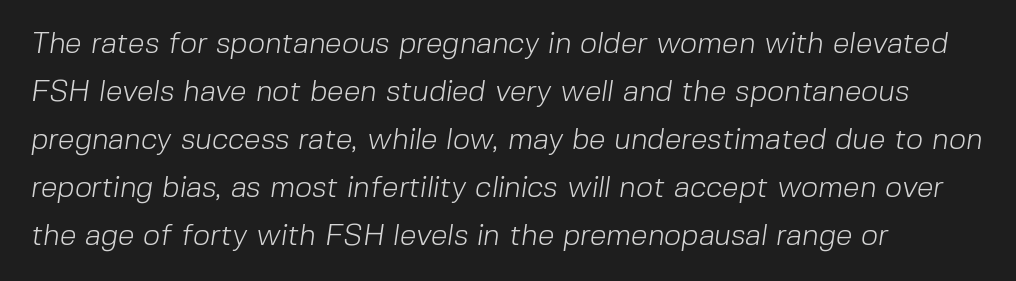
{"serif": "no", "bold": "no", "weight": "light", "width": "normal", "stroke_contrast": "low", "x_height": "medium", "monospaced": "no", "underline": "no", "align": "left", "line_spacing": "normal", "line_spacing_ratio": 1.6, "letter_spacing": "normal", "letter_spacing_em": 0.0, "glyph_px": 30}
